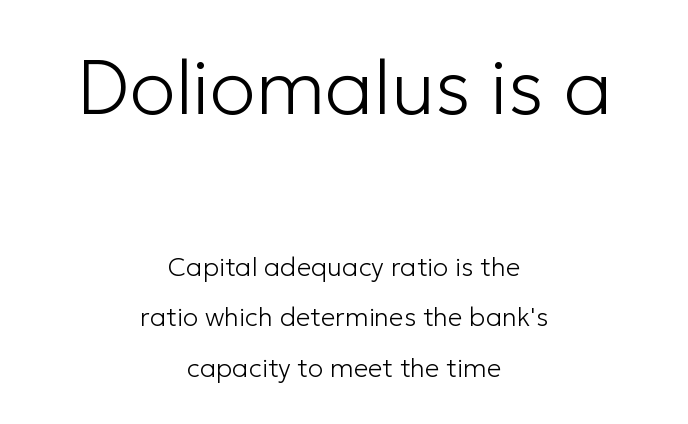
{"serif": "no", "italic": "no", "bold": "no", "weight": "light", "width": "normal", "stroke_contrast": "low", "x_height": "medium", "monospaced": "no", "underline": "no", "align": "center", "line_spacing": "loose", "line_spacing_ratio": 1.95, "letter_spacing": "normal", "letter_spacing_em": 0.0, "larger_block": "first", "size_ratio": 2.96, "glyph_px": 77}
